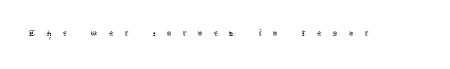
The image shows 24 px text type, upright; set unusually wide letter spacing (+0.45 em), not underlined.
